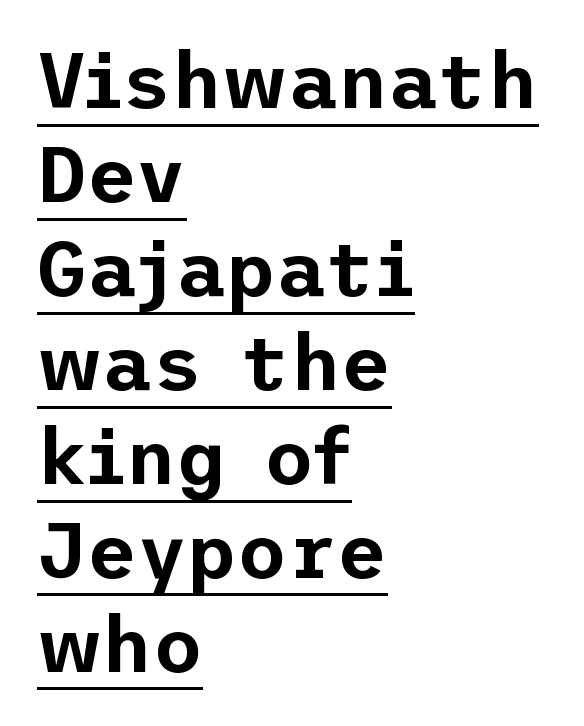
One-word summary of the alignment: left. Every stem runs plumb, perpendicular to the baseline. This rendering employs a face without finishing strokes, i.e., a sans-serif. A rule runs beneath these lines of type. Between one letter and the next there's only the usual sliver of space.
